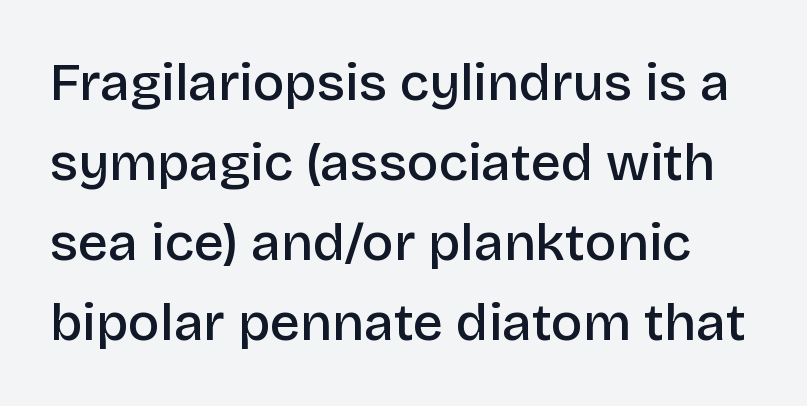
{"serif": "no", "italic": "no", "bold": "semi", "weight": "semibold", "width": "normal", "stroke_contrast": "low", "x_height": "large", "monospaced": "no", "underline": "no", "line_spacing": "normal", "line_spacing_ratio": 1.51, "letter_spacing": "normal", "letter_spacing_em": 0.0, "glyph_px": 53}
